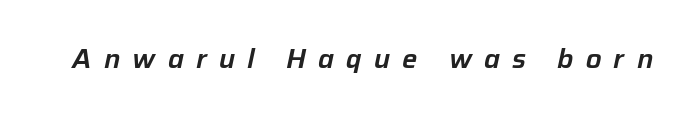
Q: Is the text italic (slanted)? A: Yes, it leans right by about 12 degrees.
Q: Is the text underlined? A: No.
Q: Is the spacing between letters normal or unusually wide? A: Unusually wide.
